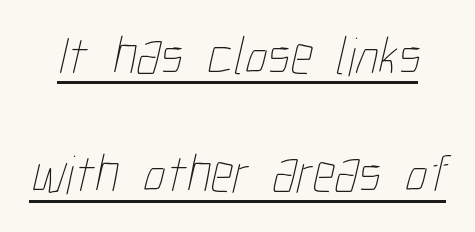
Underline: present. The passage shown is typed in a proportional face where columns would drift. Summary of weight: not heavy and not bold. Horizontal bands of white between lines are thick stripes. Compared with typical body copy, the letter spacing here is the same.
